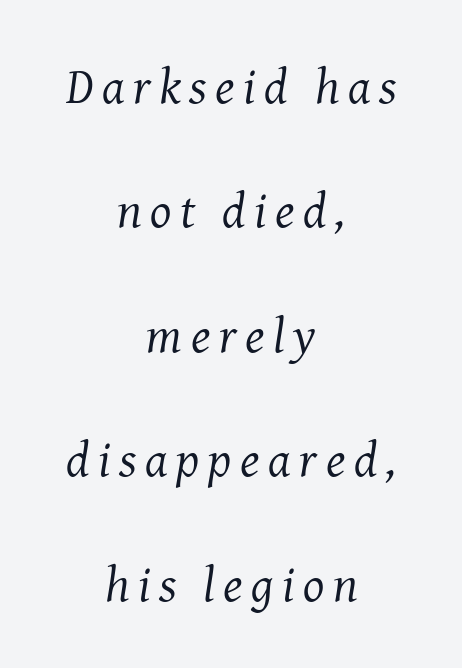
The image shows 50 px regular-weight serif type, italic (leaning right); set centered, loose line spacing (2.49x), not underlined; medium stroke contrast and a medium x-height.
